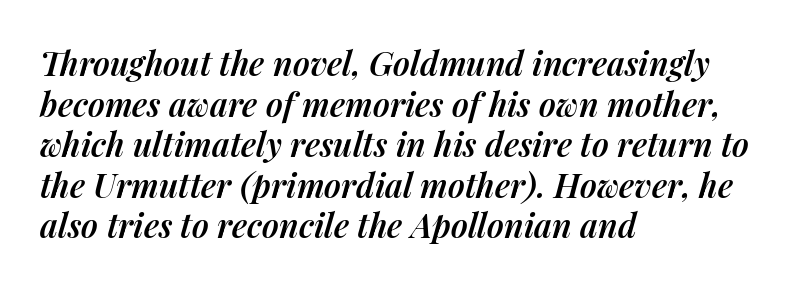
Q: Is the text bold? A: Semi-bold.
Q: Is the text italic (slanted)? A: Yes, it leans right by about 14 degrees.
Q: Is the text underlined? A: No.
Q: How is the paragraph aligned? A: Left-aligned.
Q: Is the spacing between letters normal or unusually wide? A: Normal.
Q: Width (condensed, normal, or wide)? A: Normal.
Q: Stroke contrast? A: Medium.
Q: x-height? A: Medium.
Q: Monospaced? A: No.
